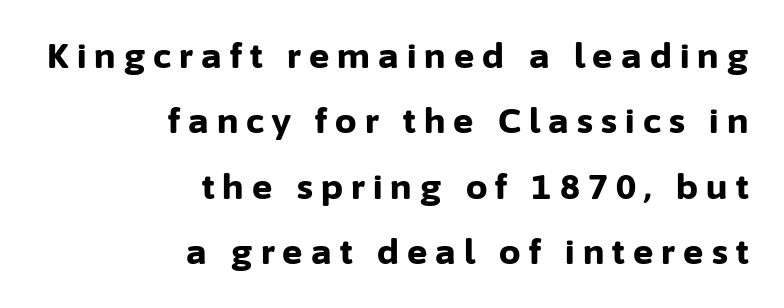
The line texture is sparse and dotted thanks to wide tracking. Note the varied advance widths — an 'i' is clearly narrower than an 'm'. Is the type bold? Yes — the strokes are clearly thick and heavy. A roman cut, with each character standing at attention.
